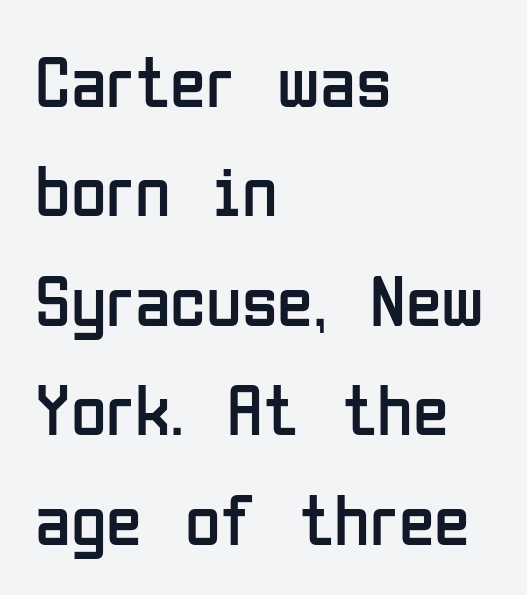
{"serif": "no", "italic": "no", "bold": "no", "weight": "regular", "width": "condensed", "stroke_contrast": "low", "x_height": "medium", "monospaced": "no", "underline": "no", "align": "left", "line_spacing": "normal", "line_spacing_ratio": 1.5, "letter_spacing": "normal", "letter_spacing_em": 0.0, "glyph_px": 73}
